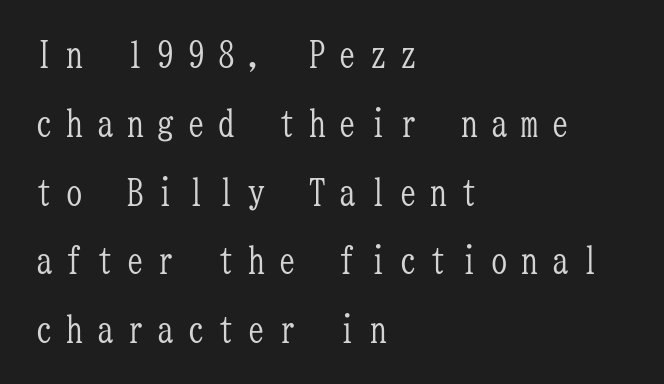
The image shows 37 px light, condensed serif type, upright, monospaced; set left-aligned, line spacing 1.86x, unusually wide letter spacing (+0.32 em), not underlined; low stroke contrast and a medium x-height.
